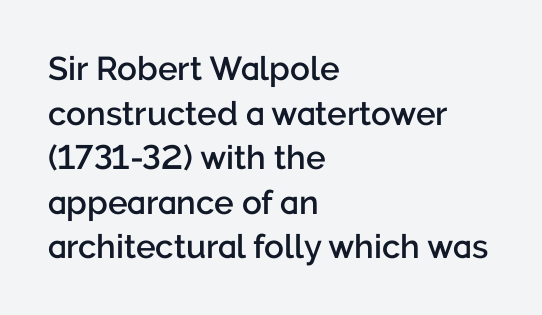
The image shows 33 px semibold sans-serif type, upright; set left-aligned, normal line spacing (1.35x), normal letter spacing, not underlined; low stroke contrast and a medium x-height.
